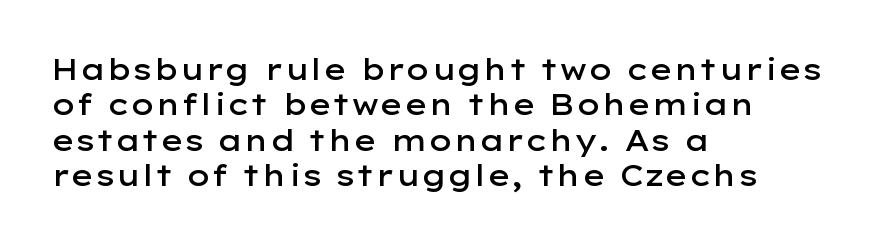
{"serif": "no", "italic": "no", "bold": "semi", "weight": "semibold", "width": "wide", "stroke_contrast": "low", "x_height": "medium", "monospaced": "no", "underline": "no", "align": "left", "line_spacing_ratio": 1.22, "letter_spacing": "normal", "letter_spacing_em": 0.0, "glyph_px": 29}
